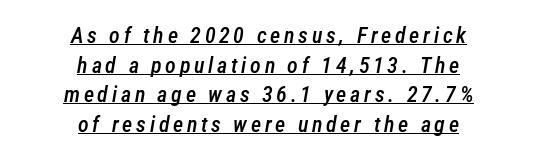
{"italic": "yes", "lean": "right", "slant_degrees": 12, "bold": "semi", "underline": "yes", "align": "center", "line_spacing": "normal", "line_spacing_ratio": 1.35, "glyph_px": 22}
